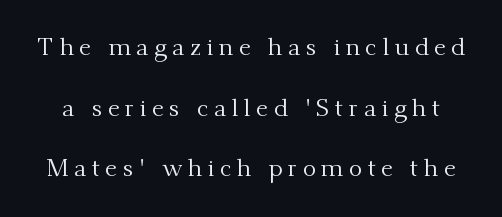
Q: Is the text bold? A: No.
Q: Is the text italic (slanted)? A: No, it is upright.
Q: Is the text underlined? A: No.
Q: Is the spacing between letters normal or unusually wide? A: Unusually wide.
Q: Is the spacing between lines tight, normal or loose? A: Loose.
